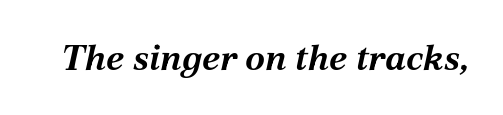
The image shows 36 px bold type, italic (leaning right); set normal letter spacing, not underlined; medium stroke contrast and a medium x-height.
